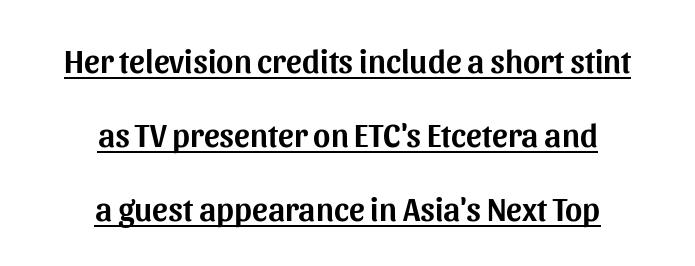
Q: Is the text italic (slanted)? A: No, it is upright.
Q: Is the typeface a serif or a sans-serif typeface? A: Sans-serif.
Q: Is the text underlined? A: Yes.
Q: How is the paragraph aligned? A: Centered.
Q: Is the spacing between letters normal or unusually wide? A: Normal.
Q: Is the spacing between lines tight, normal or loose? A: Loose.
Q: Width (condensed, normal, or wide)? A: Normal.
Q: Stroke contrast? A: Medium.
Q: x-height? A: Medium.
Q: Monospaced? A: No.
